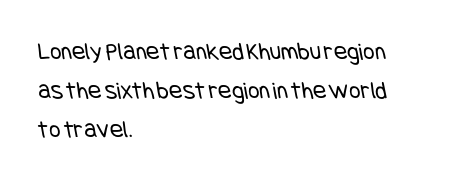
{"bold": "no", "underline": "no", "align": "left", "line_spacing": "normal", "line_spacing_ratio": 1.56, "letter_spacing": "normal", "letter_spacing_em": 0.0, "glyph_px": 25}
